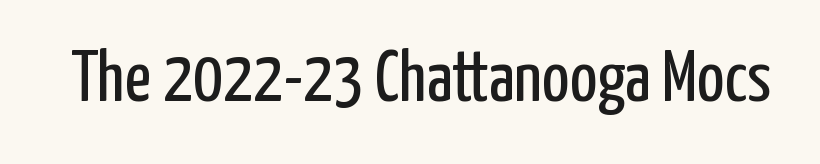
Q: Is the text bold? A: No.
Q: Is the text italic (slanted)? A: No, it is upright.
Q: Is the typeface a serif or a sans-serif typeface? A: Sans-serif.
Q: Is the text underlined? A: No.
Q: Is the spacing between letters normal or unusually wide? A: Normal.
Q: Width (condensed, normal, or wide)? A: Condensed.
Q: Stroke contrast? A: Low.
Q: x-height? A: Medium.
Q: Monospaced? A: No.
